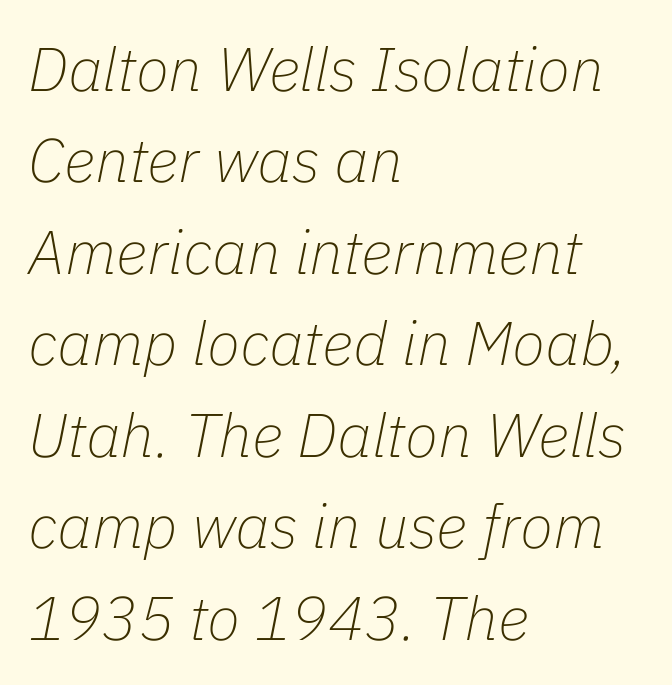
The image shows 61 px thin type, italic (leaning right); set left-aligned, normal line spacing (1.5x), normal letter spacing, not underlined; low stroke contrast and a medium x-height.
